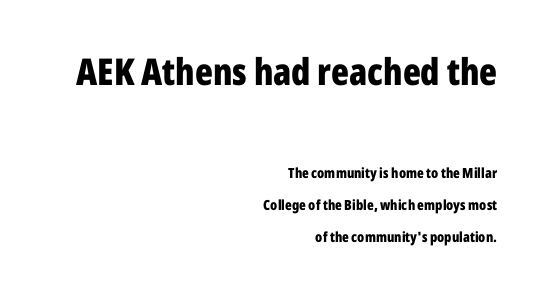
{"serif": "no", "italic": "no", "bold": "yes", "weight": "bold", "width": "condensed", "stroke_contrast": "low", "x_height": "medium", "monospaced": "no", "underline": "no", "align": "right", "line_spacing": "loose", "line_spacing_ratio": 2.29, "letter_spacing": "normal", "letter_spacing_em": 0.0, "larger_block": "first", "size_ratio": 2.64, "glyph_px": 37}
